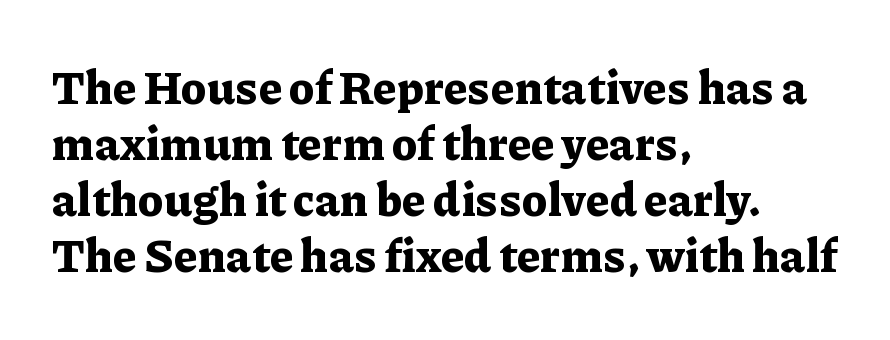
The image shows 46 px bold serif type, upright; set left-aligned, line spacing 1.22x, normal letter spacing, not underlined; low stroke contrast and a medium x-height.
